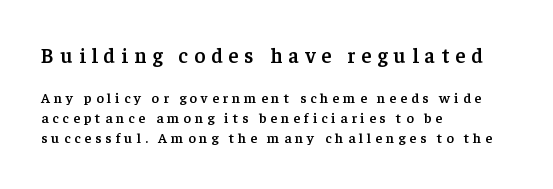
{"italic": "no", "bold": "semi", "underline": "no", "align": "left", "line_spacing": "normal", "line_spacing_ratio": 1.44, "letter_spacing": "wide", "letter_spacing_em": 0.29, "larger_block": "first", "size_ratio": 1.5, "glyph_px": 21}
